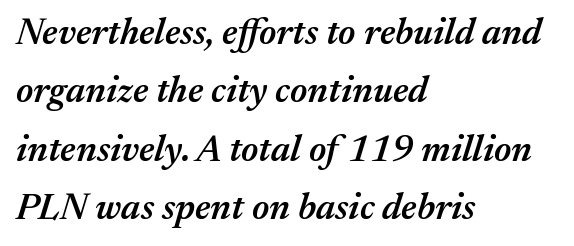
The image shows 37 px semibold type, italic (leaning right); set left-aligned, normal line spacing (1.58x), normal letter spacing, not underlined; medium stroke contrast and a medium x-height.
